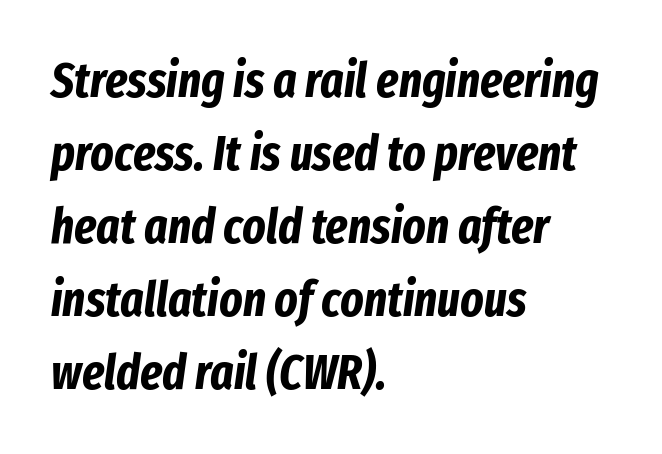
The image shows 49 px bold, condensed type, italic (leaning right); set left-aligned, normal line spacing (1.49x), normal letter spacing, not underlined; low stroke contrast and a medium x-height.
